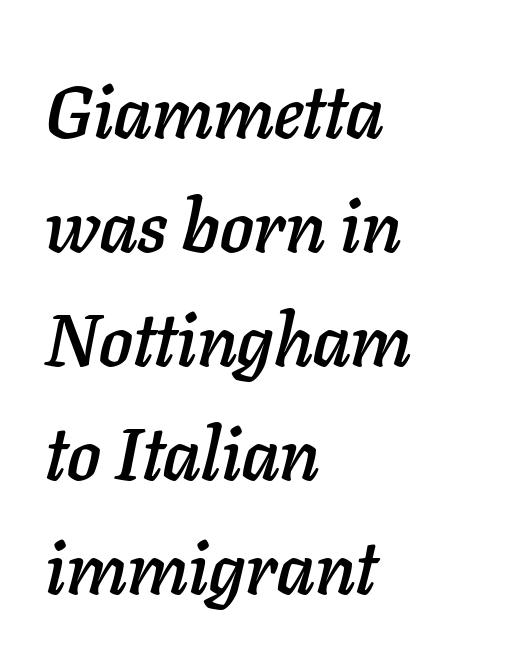
The typesetter chose a ragged-right arrangement here. Successive baselines arrive at the customary interval. Quick note: underline off. Look at the tracking — it's just the regular setting, nothing added. Spacing verdict: proportional, widths tailored to each character.
